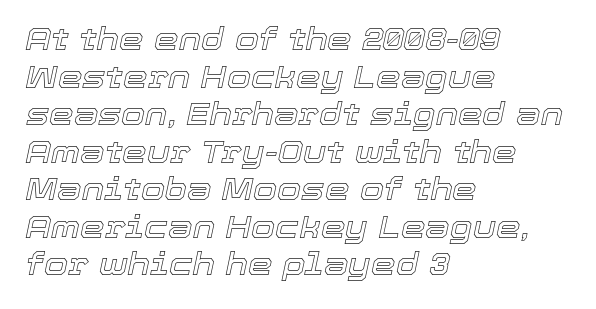
{"italic": "yes", "lean": "right", "slant_degrees": 12, "width": "normal", "x_height": "medium", "monospaced": "no", "underline": "no", "align": "left", "line_spacing_ratio": 1.21, "letter_spacing": "normal", "letter_spacing_em": 0.0, "glyph_px": 31}
